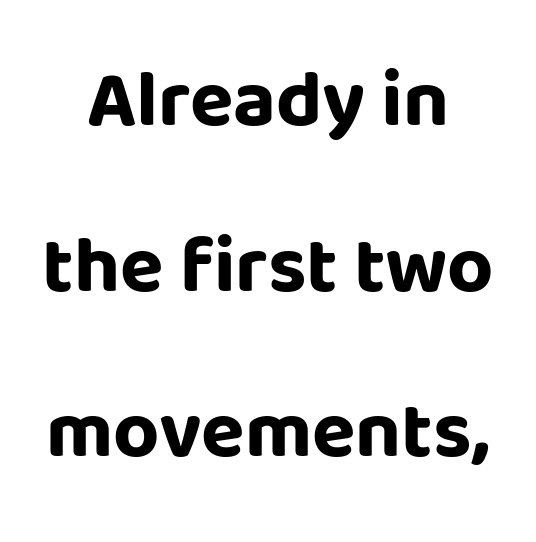
The image shows 80 px bold sans-serif type, upright; set centered, loose line spacing (2.07x), normal letter spacing, not underlined; low stroke contrast and a large x-height.
